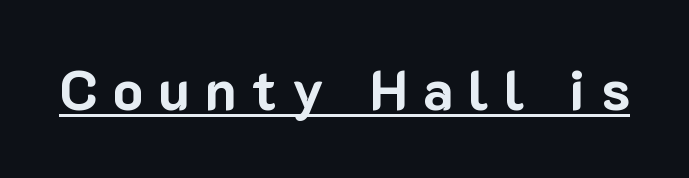
{"serif": "no", "italic": "no", "bold": "yes", "weight": "bold", "width": "normal", "stroke_contrast": "low", "x_height": "medium", "monospaced": "no", "underline": "yes", "letter_spacing": "wide", "letter_spacing_em": 0.28, "glyph_px": 55}
